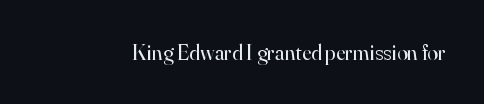
Q: Is the text bold? A: No.
Q: Is the text italic (slanted)? A: No, it is upright.
Q: Is the text underlined? A: No.
Q: Is the spacing between letters normal or unusually wide? A: Normal.
